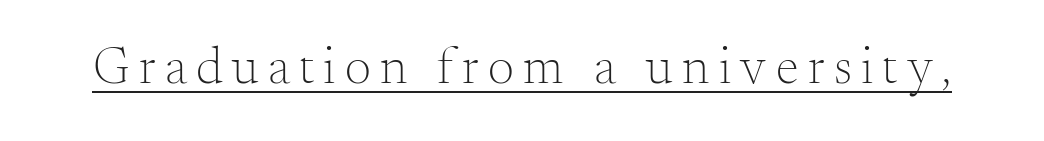
{"serif": "yes", "italic": "no", "bold": "no", "weight": "light", "width": "normal", "stroke_contrast": "medium", "x_height": "small", "monospaced": "no", "underline": "yes", "glyph_px": 52}
